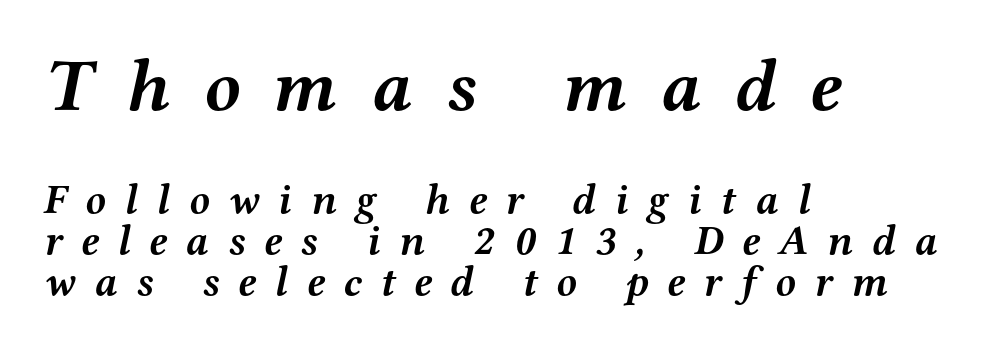
Type size steps down from the first block to the second. Honestly, there is no underline to notice here at all. Italic: yes, the glyphs are oblique. Little horizontal feet cap the strokes, marking this as serif type. Spacing verdict: proportional, widths tailored to each character. Between one letter and the next there's a generous, obvious gap.
